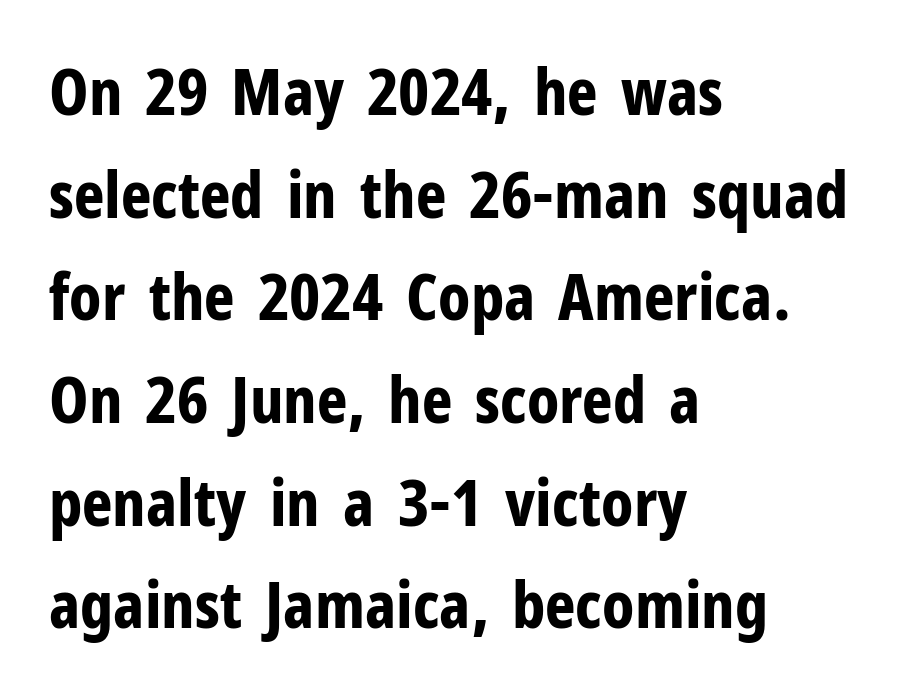
The image shows 65 px bold, condensed sans-serif type, upright; set left-aligned, normal line spacing (1.58x), normal letter spacing, not underlined; low stroke contrast and a medium x-height.
